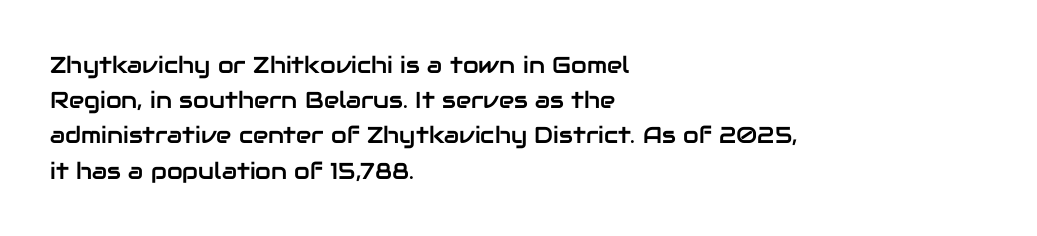
The designer left line spacing at the default. The face used here is rendered with its standard letterfit. The letters stand upright; this is a roman face. The rag falls on the right side of this text block. The words here are not underlined.
